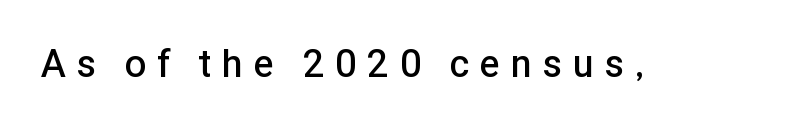
Serifs: no, the terminals of the letterforms are clean. As a designer I'd log this as weight 600, semibold. Characters follow at a spacing far wider than the type designer built in. The glyphs are unaccompanied by any horizontal stroke below them.
